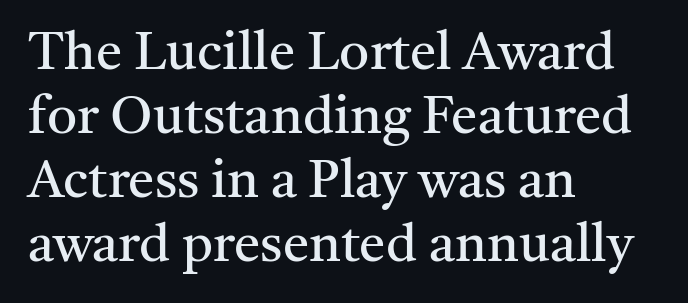
The font is comparable to plain body text, perhaps lighter. The designer went with a serif here, giving each stem small feet. Varying glyph widths throughout — classic text-font behaviour. No word sits above an underline.
